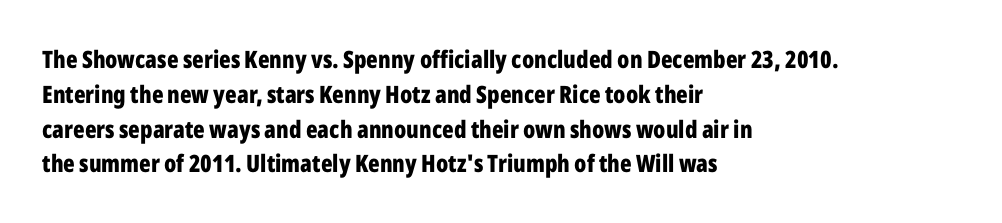
Q: Is the text bold? A: Yes.
Q: Is the text italic (slanted)? A: No, it is upright.
Q: Is the text underlined? A: No.
Q: How is the paragraph aligned? A: Left-aligned.
Q: Is the spacing between letters normal or unusually wide? A: Normal.
Q: Is the spacing between lines tight, normal or loose? A: Normal.
